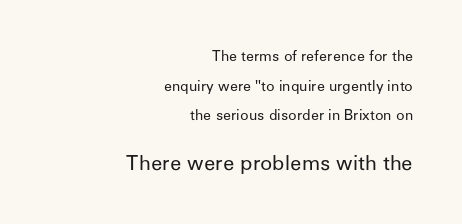
Type without underlining. Each stroke keeps to a modest, everyday thickness or less. Observe the ordinary spacing: letters are neighbours, not strangers. Notice the wide empty band between every row — that's loose leading. Alignment: flush right.
